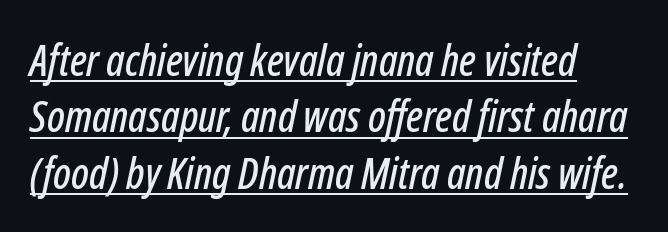
{"italic": "yes", "lean": "right", "slant_degrees": 12, "width": "condensed", "stroke_contrast": "low", "x_height": "medium", "monospaced": "no", "underline": "yes", "align": "left", "line_spacing": "normal", "line_spacing_ratio": 1.31, "letter_spacing": "normal", "letter_spacing_em": 0.0, "glyph_px": 43}
